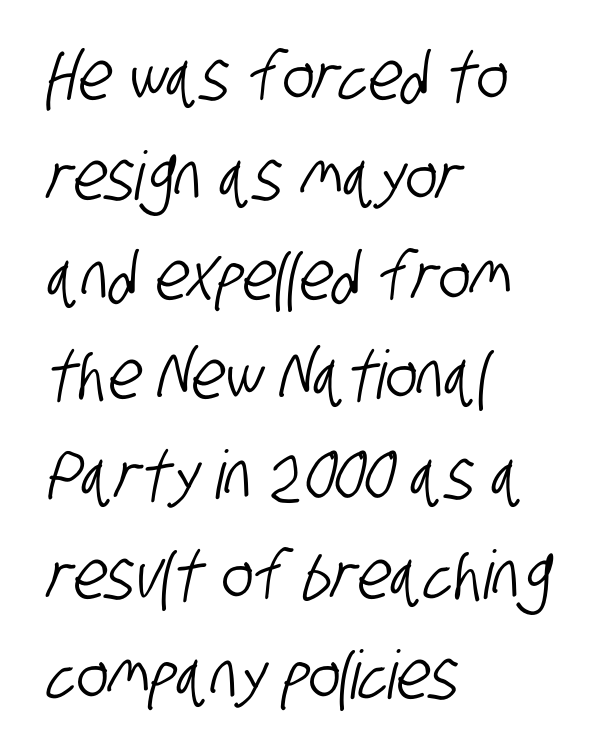
The image shows 67 px condensed sans-serif type; set left-aligned, normal line spacing (1.49x), normal letter spacing, not underlined; low stroke contrast and a large x-height.
